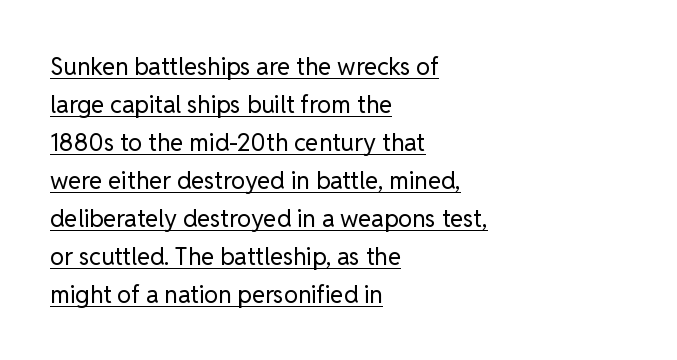
The image shows 24 px text type, upright; set left-aligned, normal line spacing (1.58x), normal letter spacing, underlined.
